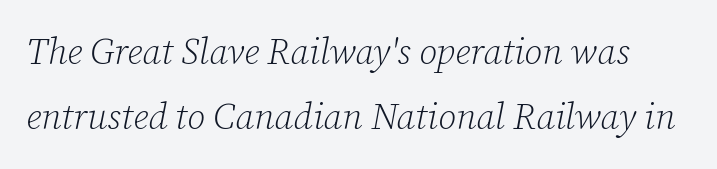
What kind of face is this? One with serifs. Descender tails drop into unmarked territory. The rendering applies a slant to the glyphs. The passage shown is typed in a proportional face where columns would drift. Each word holds together tightly as a unit, with standard inter-letter gaps.
